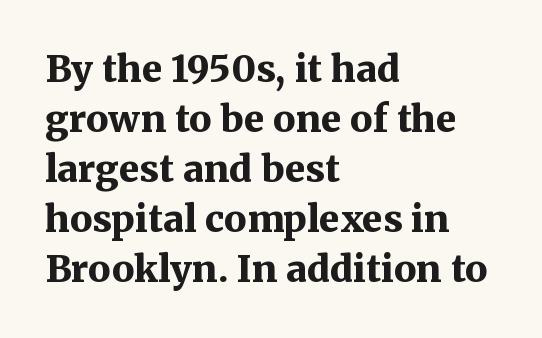
Is this a fixed-width face? No — the glyphs have proportional, varying widths. Does the copy run flush right? No — it runs flush left. Typesetter's note: full bold, strokes at maximum text heaviness. The space between consecutive lines is moderate. Glance below the letters and you will spot only blank space.
